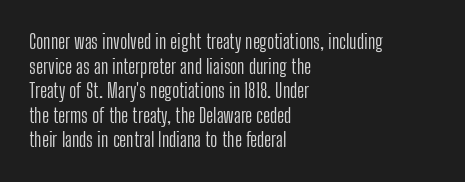
The image shows 20 px text type, upright; set left-aligned, line spacing 1.23x, normal letter spacing, not underlined.
